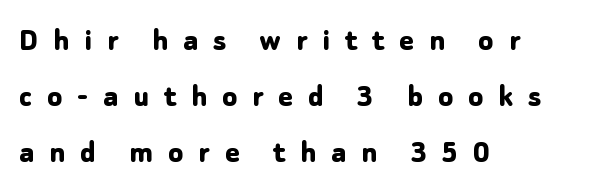
{"serif": "no", "italic": "no", "bold": "yes", "weight": "bold", "width": "normal", "stroke_contrast": "low", "x_height": "medium", "monospaced": "no", "underline": "no", "align": "left", "line_spacing": "normal", "line_spacing_ratio": 1.65, "letter_spacing": "wide", "letter_spacing_em": 0.44, "glyph_px": 34}
